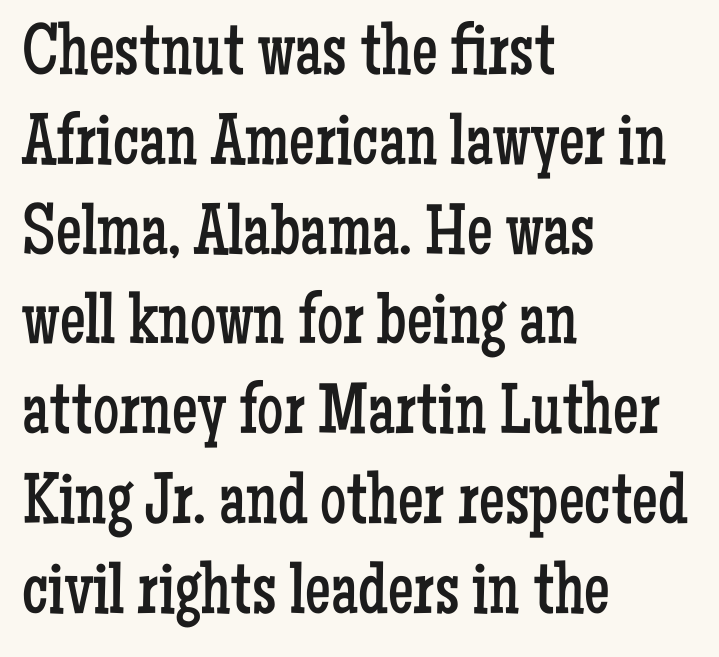
Spacing between characters is what you'd get straight out of the box. This rendering employs a face with finishing strokes, i.e., a serif. The typeface has the unassuming heft of standard copy or less. Characters remain perfectly vertical along every line.
